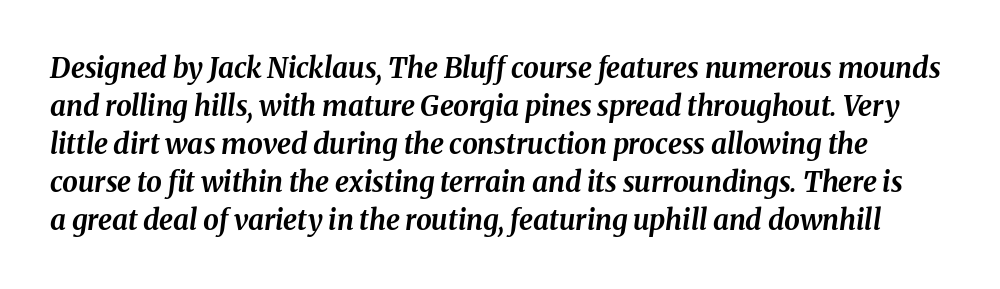
Q: Is the text bold? A: Yes.
Q: Is the text italic (slanted)? A: Yes, it leans right by about 8 degrees.
Q: Is the text underlined? A: No.
Q: Is the spacing between letters normal or unusually wide? A: Normal.
Q: Is the spacing between lines tight, normal or loose? A: Normal.
Q: Width (condensed, normal, or wide)? A: Normal.
Q: Stroke contrast? A: Medium.
Q: x-height? A: Medium.
Q: Monospaced? A: No.
